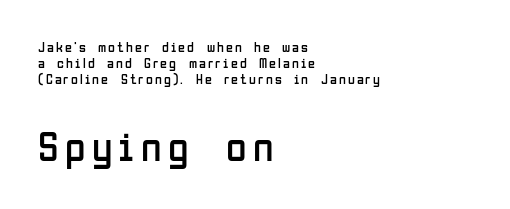
Stems here are at most as thick as an everyday book face. This sample has the flowing, uneven cadence of proportional lettering. How would I describe the line gaps? Narrow and economical. Designer's note — italics off, roman on. The text block is weighted toward the left margin, trailing off unevenly rightward.
